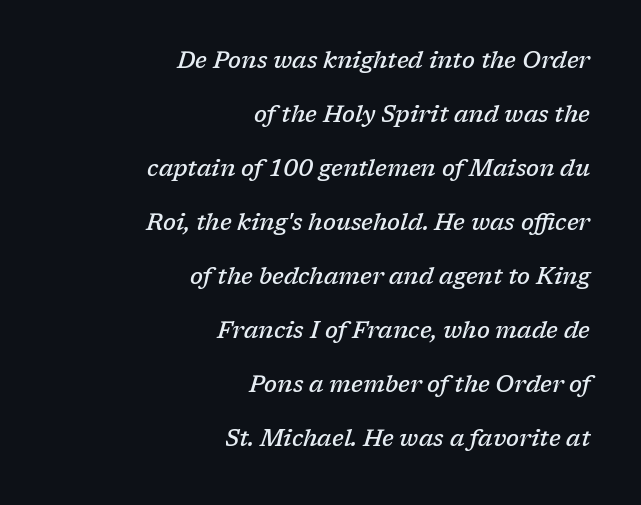
{"italic": "yes", "lean": "right", "slant_degrees": 17, "bold": "semi", "underline": "no", "align": "right", "line_spacing": "loose", "line_spacing_ratio": 2.35, "letter_spacing": "normal", "letter_spacing_em": 0.0, "glyph_px": 23}
